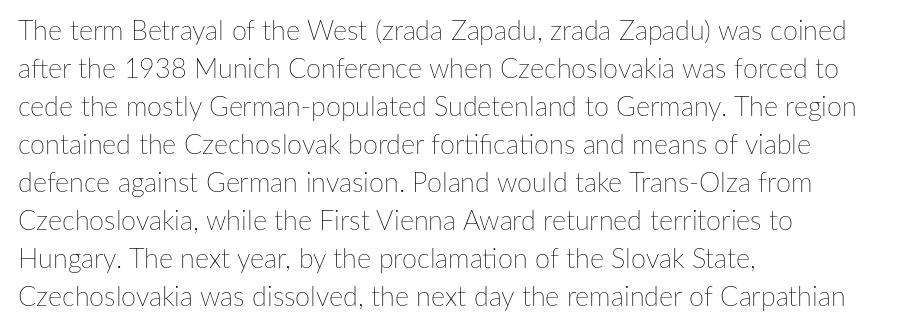
The image shows 27 px text type, upright; set left-aligned, normal line spacing (1.41x), normal letter spacing, not underlined.
